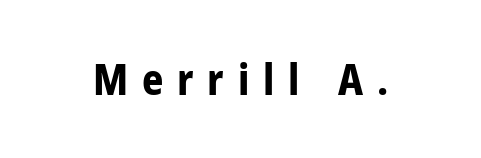
The image shows 42 px bold, condensed sans-serif type, upright; set unusually wide letter spacing (+0.33 em), not underlined; low stroke contrast and a medium x-height.
